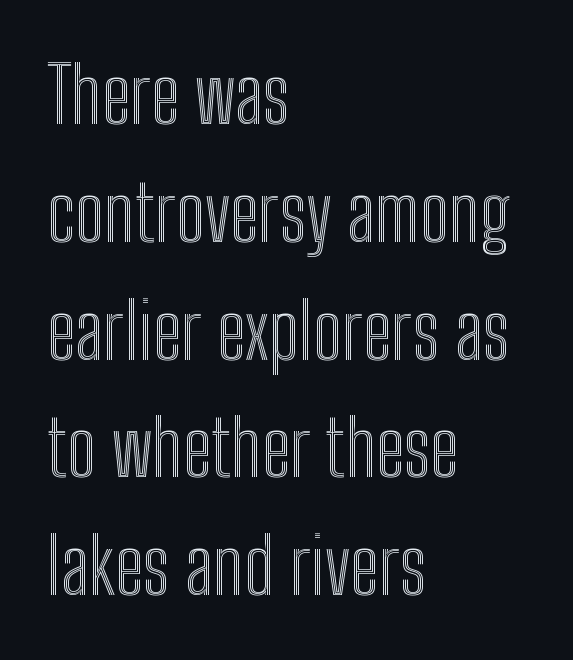
Q: Is the text italic (slanted)? A: No, it is upright.
Q: Is the text underlined? A: No.
Q: How is the paragraph aligned? A: Left-aligned.
Q: Is the spacing between letters normal or unusually wide? A: Normal.
Q: Is the spacing between lines tight, normal or loose? A: Normal.
Q: Width (condensed, normal, or wide)? A: Condensed.
Q: x-height? A: Medium.
Q: Monospaced? A: No.
